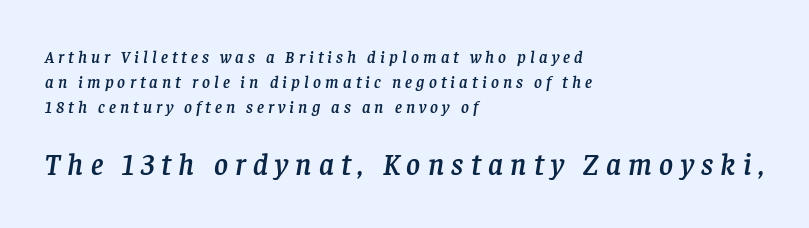
Q: Is the text italic (slanted)? A: Yes, it leans right by about 8 degrees.
Q: Is the typeface a serif or a sans-serif typeface? A: Serif.
Q: Is the text underlined? A: No.
Q: How is the paragraph aligned? A: Left-aligned.
Q: Is the spacing between letters normal or unusually wide? A: Unusually wide.
Q: Is the spacing between lines tight, normal or loose? A: Normal.
Q: Which block of text is set in a larger size, the first (top) or the second (bottom)? A: The second (bottom) one.
Q: Width (condensed, normal, or wide)? A: Normal.
Q: Stroke contrast? A: Low.
Q: x-height? A: Large.
Q: Monospaced? A: No.
